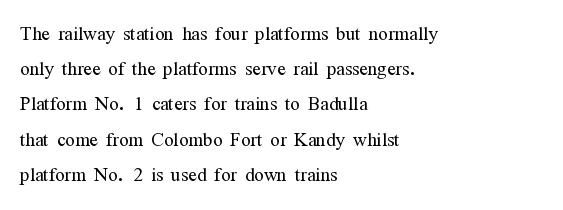
{"italic": "no", "bold": "no", "underline": "no", "align": "left", "line_spacing": "normal", "line_spacing_ratio": 1.41, "letter_spacing": "normal", "letter_spacing_em": 0.0, "glyph_px": 25}
